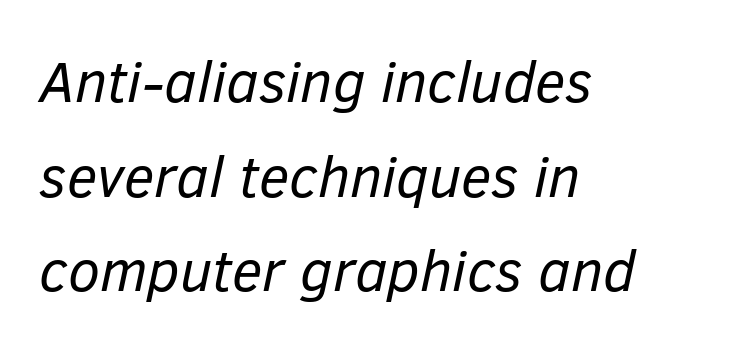
Q: Is the text bold? A: No.
Q: Is the text italic (slanted)? A: Yes, it leans right by about 12 degrees.
Q: Is the text underlined? A: No.
Q: How is the paragraph aligned? A: Left-aligned.
Q: Is the spacing between letters normal or unusually wide? A: Normal.
Q: Is the spacing between lines tight, normal or loose? A: Normal.
Q: Width (condensed, normal, or wide)? A: Normal.
Q: Stroke contrast? A: Low.
Q: x-height? A: Medium.
Q: Monospaced? A: No.
